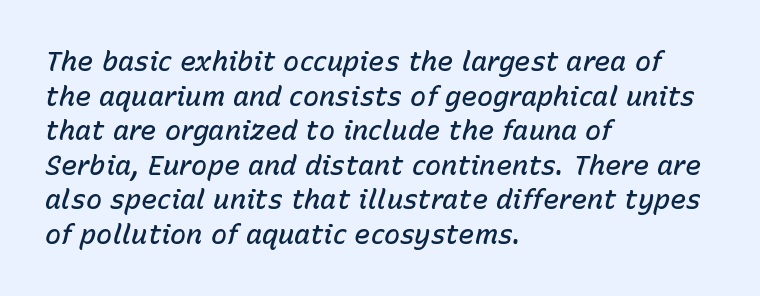
{"italic": "yes", "lean": "right", "slant_degrees": 15, "bold": "semi", "underline": "no", "align": "left", "line_spacing": "normal", "line_spacing_ratio": 1.28, "letter_spacing": "normal", "letter_spacing_em": 0.0, "glyph_px": 27}
